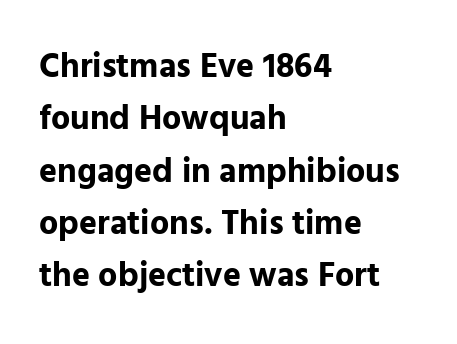
{"serif": "no", "italic": "no", "bold": "yes", "weight": "bold", "width": "normal", "stroke_contrast": "low", "x_height": "medium", "monospaced": "no", "underline": "no", "align": "left", "line_spacing": "normal", "line_spacing_ratio": 1.54, "letter_spacing": "normal", "letter_spacing_em": 0.0, "glyph_px": 34}
